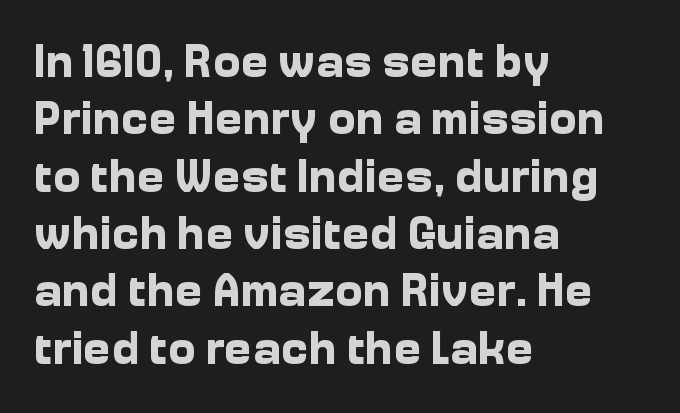
The image shows 47 px bold sans-serif type, upright; set left-aligned, line spacing 1.22x, normal letter spacing, not underlined; low stroke contrast and a medium x-height.
